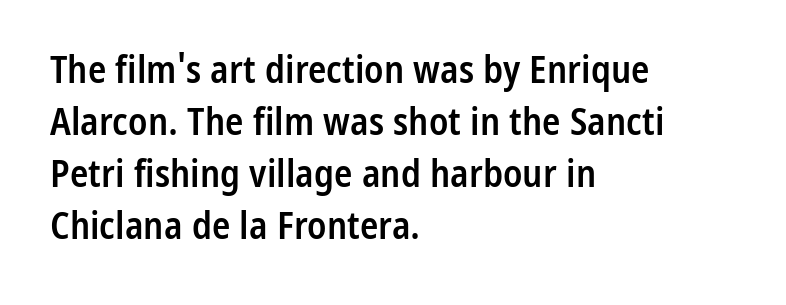
The image shows 38 px semibold, condensed sans-serif type, upright; set left-aligned, normal line spacing (1.37x), normal letter spacing, not underlined; low stroke contrast and a medium x-height.
